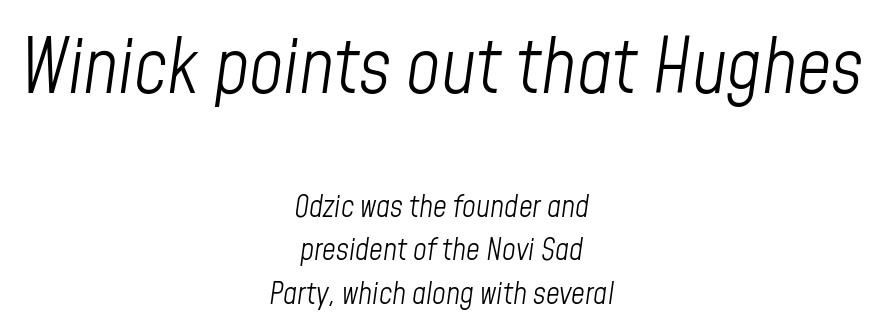
{"italic": "yes", "lean": "right", "slant_degrees": 8, "bold": "no", "weight": "light", "width": "condensed", "stroke_contrast": "low", "x_height": "medium", "monospaced": "no", "underline": "no", "align": "center", "line_spacing": "normal", "line_spacing_ratio": 1.45, "letter_spacing": "normal", "letter_spacing_em": 0.0, "larger_block": "first", "size_ratio": 2.5, "glyph_px": 75}
